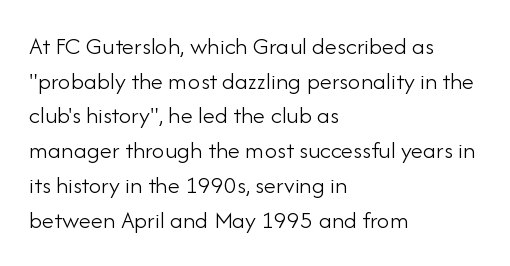
The letters stand straight up with perfectly vertical stems. The typesetter chose a ragged-right arrangement here. What's the leading like? Ordinary, nothing unusual. Nothing unusual about the tracking: characters are spaced as the font intends. Is the stroke heavy? The answer is a plain regular-or-lighter.
